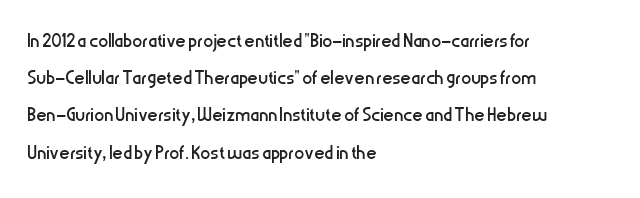
Each new line begins a customary step beneath the previous one. In CSS terms this would be text-align: left. Every character sits straight up, as roman type does. Inter-character spacing is left at the font's built-in metrics.
